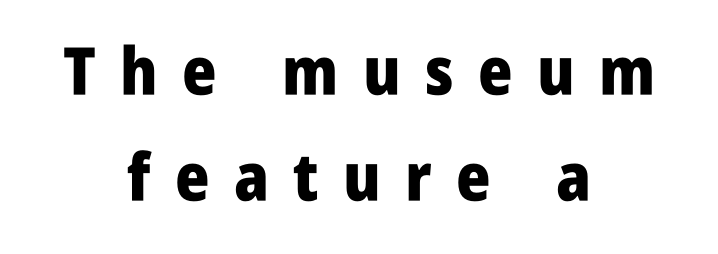
{"serif": "no", "italic": "no", "bold": "yes", "weight": "heavy", "width": "condensed", "stroke_contrast": "low", "x_height": "large", "monospaced": "no", "underline": "no", "align": "center", "line_spacing": "normal", "line_spacing_ratio": 1.61, "letter_spacing": "wide", "letter_spacing_em": 0.37, "glyph_px": 66}
